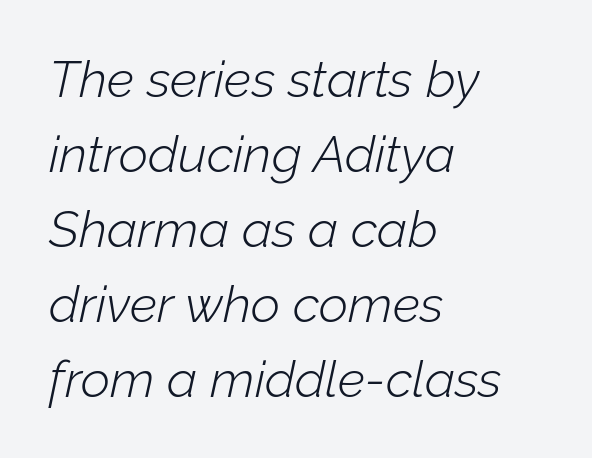
{"italic": "yes", "lean": "right", "slant_degrees": 12, "bold": "no", "weight": "light", "width": "normal", "stroke_contrast": "low", "x_height": "medium", "monospaced": "no", "underline": "no", "align": "left", "line_spacing": "normal", "line_spacing_ratio": 1.47, "letter_spacing": "normal", "letter_spacing_em": 0.0, "glyph_px": 51}
